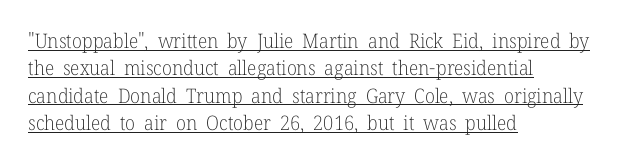
Q: Is the text bold? A: No.
Q: Is the text italic (slanted)? A: No, it is upright.
Q: Is the text underlined? A: Yes.
Q: How is the paragraph aligned? A: Left-aligned.
Q: Is the spacing between letters normal or unusually wide? A: Normal.
Q: Is the spacing between lines tight, normal or loose? A: Normal.
